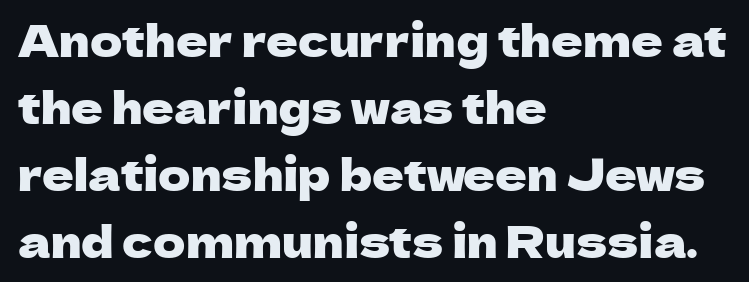
Q: Is the text italic (slanted)? A: No, it is upright.
Q: Is the typeface a serif or a sans-serif typeface? A: Sans-serif.
Q: Is the text underlined? A: No.
Q: How is the paragraph aligned? A: Left-aligned.
Q: Is the spacing between letters normal or unusually wide? A: Normal.
Q: Is the spacing between lines tight, normal or loose? A: Normal.
Q: Width (condensed, normal, or wide)? A: Normal.
Q: Stroke contrast? A: Low.
Q: x-height? A: Medium.
Q: Monospaced? A: No.
